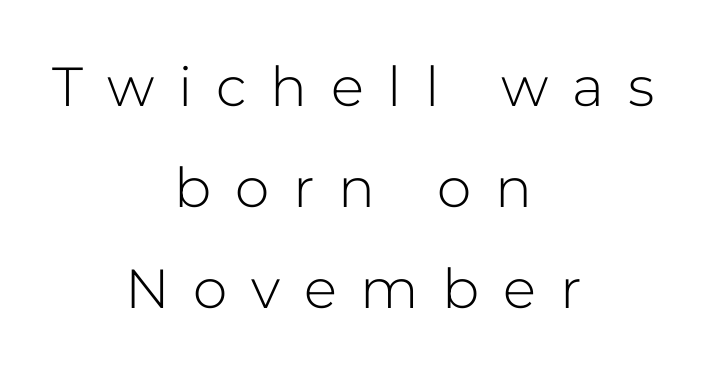
The words here are not underlined. The lettering holds an erect, upright posture throughout. The text block is weighted toward neither margin, spreading evenly from the middle. Spacing verdict: proportional, widths tailored to each character.
